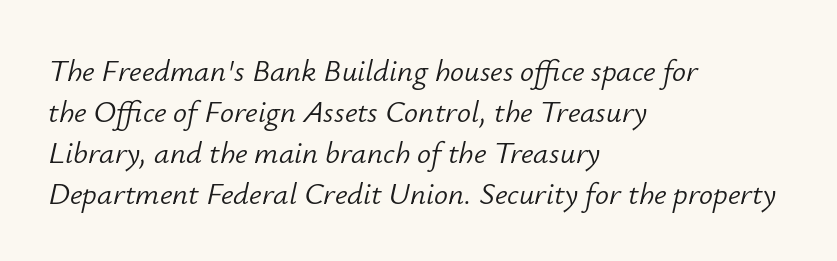
{"italic": "yes", "lean": "right", "slant_degrees": 12, "bold": "no", "weight": "light", "width": "normal", "stroke_contrast": "low", "x_height": "small", "monospaced": "no", "underline": "no", "align": "left", "line_spacing": "normal", "line_spacing_ratio": 1.32, "letter_spacing": "normal", "letter_spacing_em": 0.0, "glyph_px": 31}
